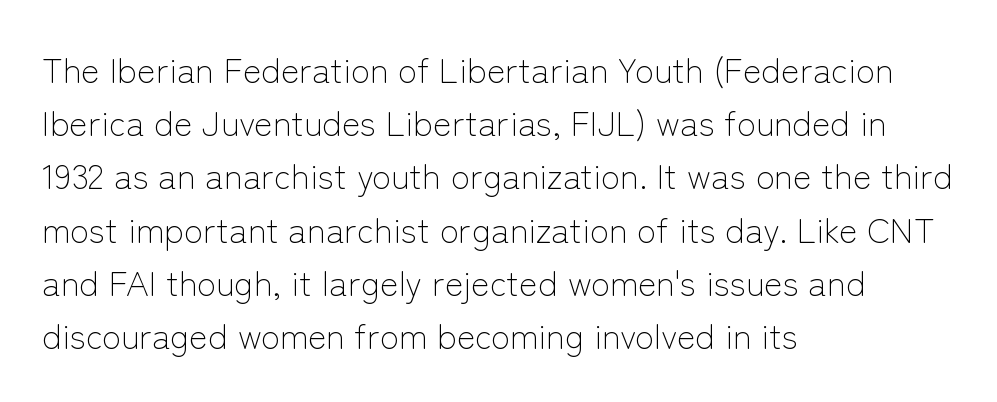
The baseline area is clear. Students, observe: this is what conventionally led text looks like. The rag falls on the right side of this text block. Note the varied advance widths — an 'i' is clearly narrower than an 'm'. The letters stand straight up with perfectly vertical stems.
